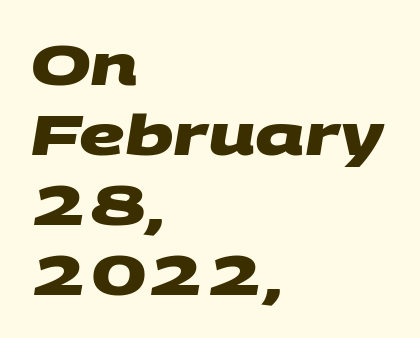
{"serif": "no", "bold": "yes", "weight": "heavy", "width": "wide", "stroke_contrast": "medium", "x_height": "large", "monospaced": "no", "underline": "no", "align": "left", "line_spacing": "normal", "line_spacing_ratio": 1.25, "letter_spacing": "normal", "letter_spacing_em": 0.0, "glyph_px": 56}
